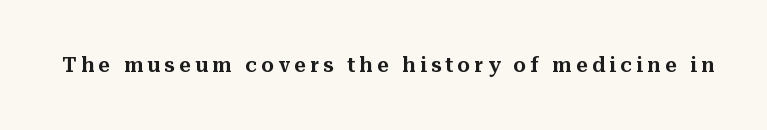
Spacing between characters has been opened up far beyond the box default. The letters stand straight up with perfectly vertical stems. The baseline area is clear.
